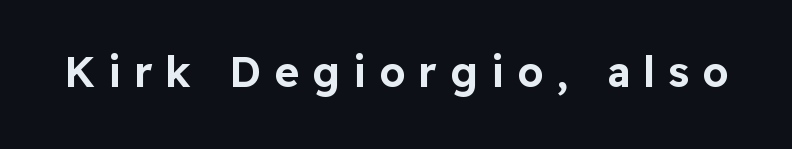
Q: Is the text italic (slanted)? A: No, it is upright.
Q: Is the typeface a serif or a sans-serif typeface? A: Sans-serif.
Q: Is the text underlined? A: No.
Q: Is the spacing between letters normal or unusually wide? A: Unusually wide.
Q: Width (condensed, normal, or wide)? A: Normal.
Q: Stroke contrast? A: Low.
Q: x-height? A: Medium.
Q: Monospaced? A: No.
